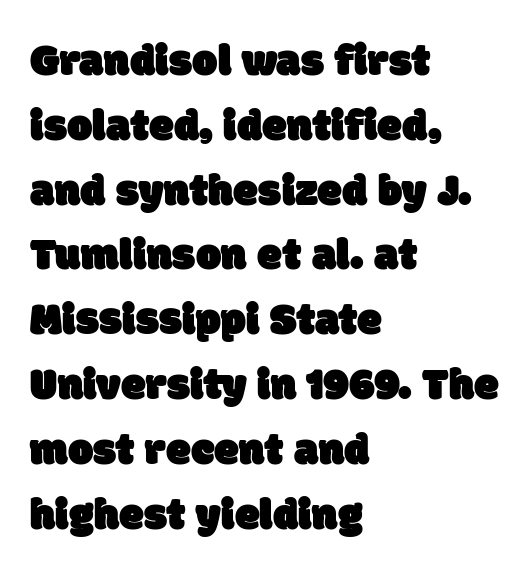
Q: Is the typeface a serif or a sans-serif typeface? A: Sans-serif.
Q: Is the text underlined? A: No.
Q: How is the paragraph aligned? A: Left-aligned.
Q: Is the spacing between letters normal or unusually wide? A: Normal.
Q: Is the spacing between lines tight, normal or loose? A: Normal.
Q: Width (condensed, normal, or wide)? A: Normal.
Q: Stroke contrast? A: Low.
Q: x-height? A: Large.
Q: Monospaced? A: No.
